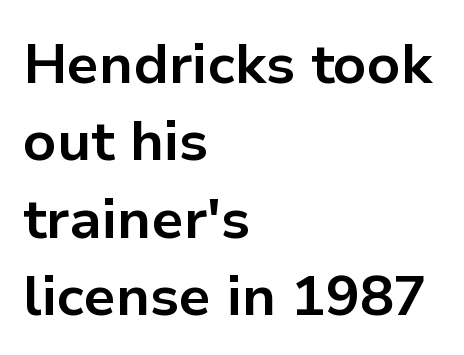
{"serif": "no", "italic": "no", "bold": "yes", "weight": "bold", "width": "normal", "stroke_contrast": "low", "x_height": "medium", "monospaced": "no", "underline": "no", "align": "left", "line_spacing": "normal", "line_spacing_ratio": 1.38, "letter_spacing": "normal", "letter_spacing_em": 0.0, "glyph_px": 56}
